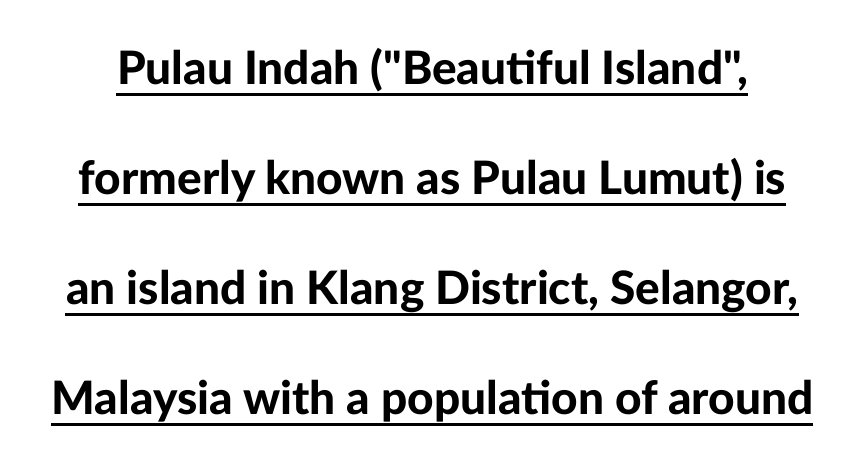
One glance says open: line gaps are wider than usual. Summary of weight: heavy, a full bold. Here the designer chose a conventional face with non-uniform glyph widths. Every stem runs plumb, perpendicular to the baseline. These lines keep a tight, regular rhythm from letter to letter.
